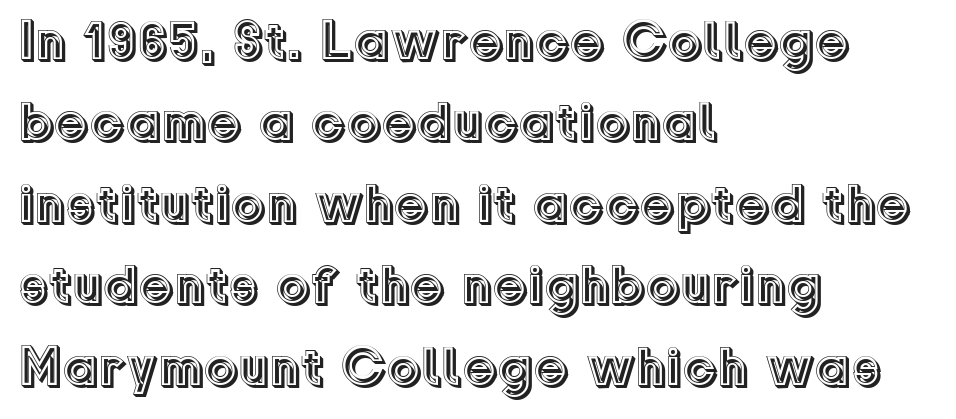
Teacher's note: observe the even left margin — that is flush-left alignment. Does the leading feel generous? No, just average. A typesetter would call this proportional, since set widths differ per character. Nope, not italic — everything's standing straight. The gap between lines stays unmarked.
